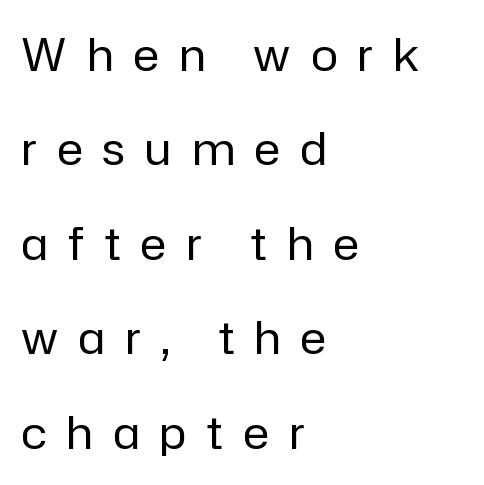
The image shows 45 px regular-weight sans-serif type, upright; set left-aligned, loose line spacing (2.1x), unusually wide letter spacing (+0.45 em), not underlined; low stroke contrast and a medium x-height.
